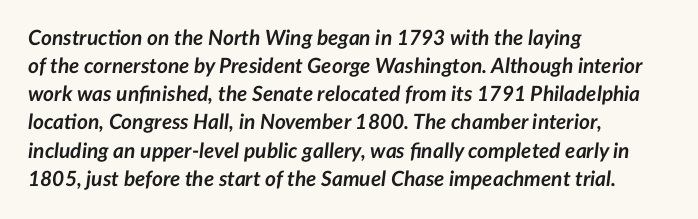
The image shows 21 px bold type, italic (leaning right); set left-aligned, normal line spacing (1.34x), normal letter spacing, not underlined.
